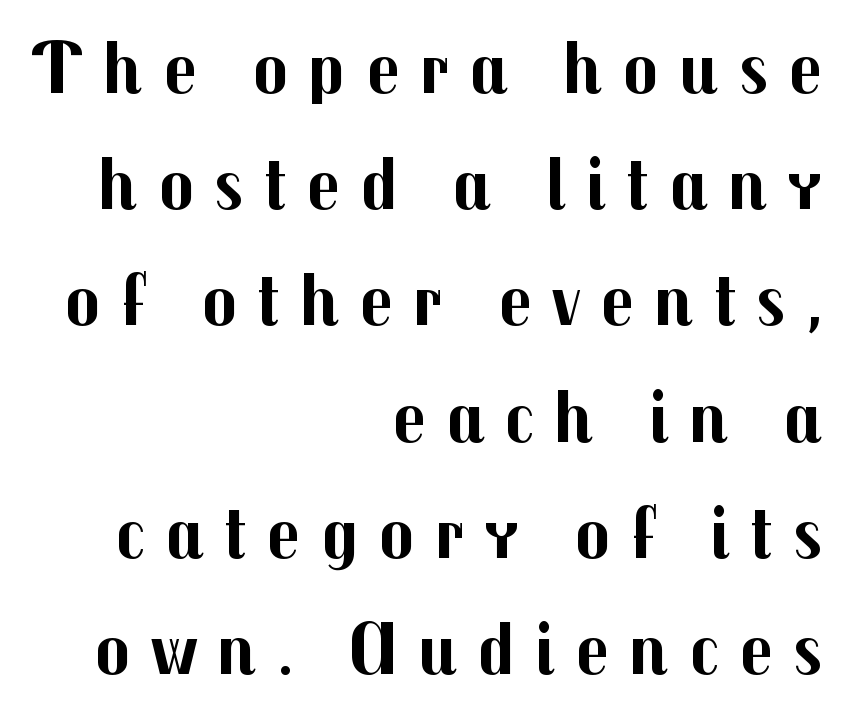
The tracking reads as deliberately expanded to a designer's eye. Note the varied advance widths — an 'i' is clearly narrower than an 'm'. Italic: no, the glyphs are upright roman. What's the leading like? Ordinary, nothing unusual. As a designer I'd log this as weight 700, bold. Visually the block forms a straight wall on the right and a jagged coastline on the left.
